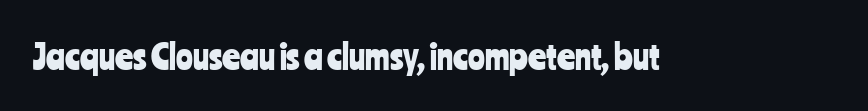
The image shows 35 px condensed sans-serif type, upright; set normal letter spacing, not underlined; low stroke contrast and a medium x-height.
